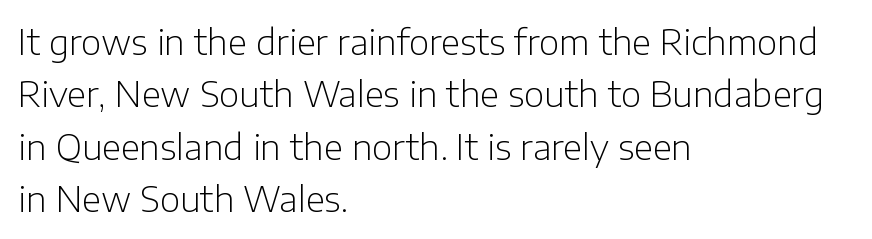
Q: Is the text bold? A: No.
Q: Is the text italic (slanted)? A: No, it is upright.
Q: Is the typeface a serif or a sans-serif typeface? A: Sans-serif.
Q: Is the text underlined? A: No.
Q: How is the paragraph aligned? A: Left-aligned.
Q: Is the spacing between letters normal or unusually wide? A: Normal.
Q: Is the spacing between lines tight, normal or loose? A: Normal.
Q: Width (condensed, normal, or wide)? A: Normal.
Q: Stroke contrast? A: Low.
Q: x-height? A: Medium.
Q: Monospaced? A: No.
